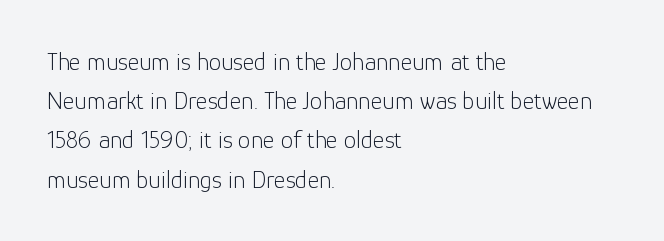
Is this a heavy cut? Hardly; it is regular or lighter. In CSS terms this would be text-align: left. Words appear dense and cohesive because spacing is normal. The gap between lines stays unmarked. Reading down the column, the eye jumps a familiar distance to each next line. This is roman type, the default non-slanted kind.
